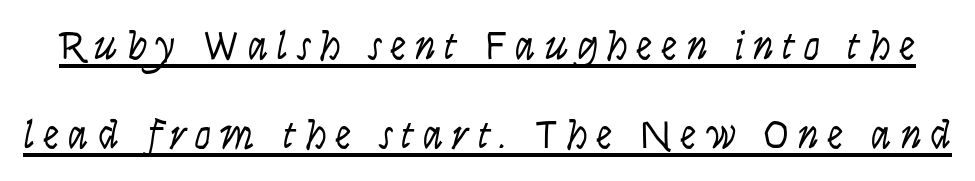
{"italic": "yes", "lean": "right", "slant_degrees": 9, "bold": "no", "weight": "light", "width": "condensed", "stroke_contrast": "low", "x_height": "large", "monospaced": "no", "underline": "yes", "line_spacing": "loose", "line_spacing_ratio": 2.17, "letter_spacing": "wide", "letter_spacing_em": 0.21, "glyph_px": 41}
